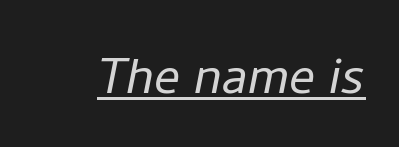
{"italic": "yes", "lean": "right", "slant_degrees": 11, "bold": "no", "weight": "light", "width": "normal", "stroke_contrast": "low", "x_height": "medium", "monospaced": "no", "underline": "yes", "letter_spacing": "normal", "letter_spacing_em": 0.0, "glyph_px": 65}
